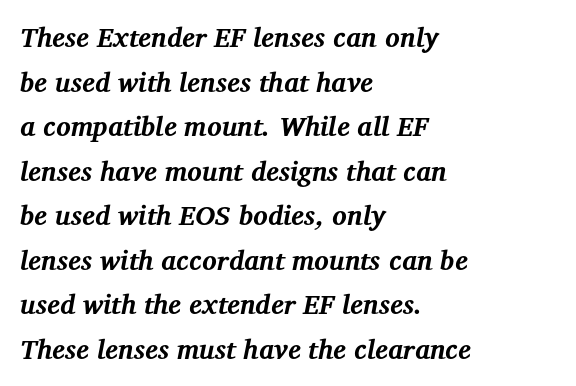
Q: Is the text bold? A: Yes.
Q: Is the text italic (slanted)? A: Yes, it leans right by about 12 degrees.
Q: Is the text underlined? A: No.
Q: How is the paragraph aligned? A: Left-aligned.
Q: Is the spacing between letters normal or unusually wide? A: Normal.
Q: Is the spacing between lines tight, normal or loose? A: Normal.
